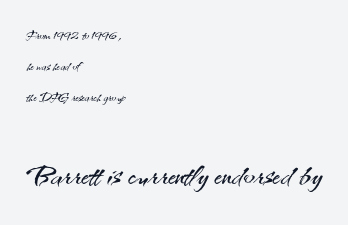
The image shows 42 px light sans-serif type; set left-aligned, line spacing 1.81x, normal letter spacing, not underlined; the second (bottom) block is 2.47x larger; medium stroke contrast and a small x-height.
